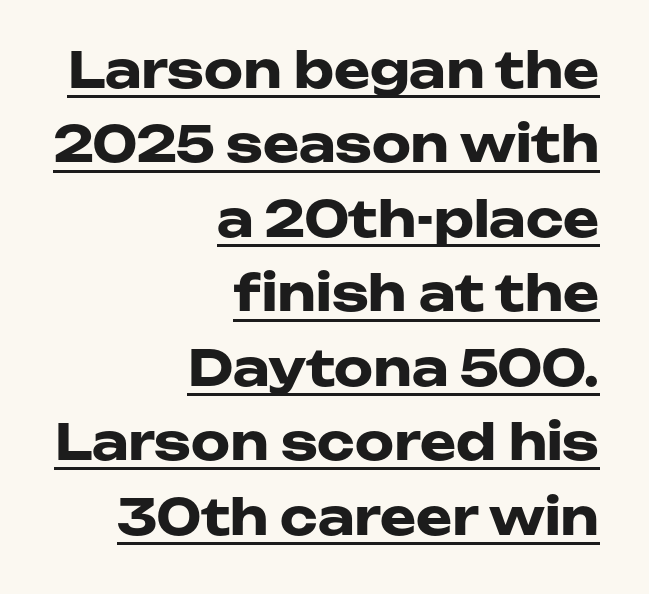
Q: Is the text bold? A: Yes.
Q: Is the text italic (slanted)? A: No, it is upright.
Q: Is the typeface a serif or a sans-serif typeface? A: Sans-serif.
Q: Is the text underlined? A: Yes.
Q: How is the paragraph aligned? A: Right-aligned.
Q: Is the spacing between letters normal or unusually wide? A: Normal.
Q: Is the spacing between lines tight, normal or loose? A: Normal.
Q: Width (condensed, normal, or wide)? A: Wide.
Q: Stroke contrast? A: Low.
Q: x-height? A: Medium.
Q: Monospaced? A: No.
